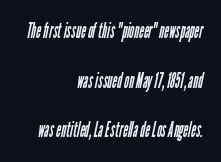
The foot of each line stays bare and open. Letters have the restrained weight of plain body copy at most. Does the leading feel generous? Absolutely, it's lavish. Spacing between characters is what you'd get straight out of the box.
